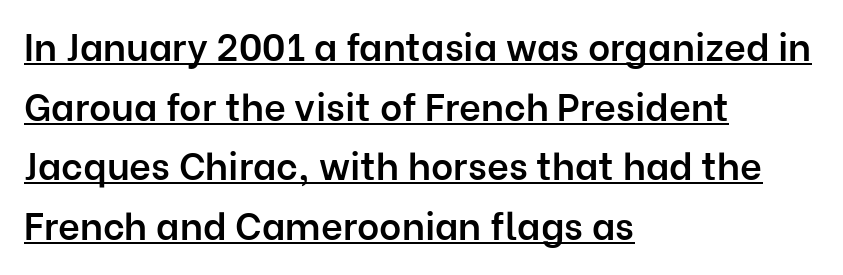
Q: Is the text bold? A: Semi-bold.
Q: Is the text italic (slanted)? A: No, it is upright.
Q: Is the typeface a serif or a sans-serif typeface? A: Sans-serif.
Q: Is the text underlined? A: Yes.
Q: How is the paragraph aligned? A: Left-aligned.
Q: Is the spacing between letters normal or unusually wide? A: Normal.
Q: Is the spacing between lines tight, normal or loose? A: Normal.
Q: Width (condensed, normal, or wide)? A: Normal.
Q: Stroke contrast? A: Low.
Q: x-height? A: Medium.
Q: Monospaced? A: No.
